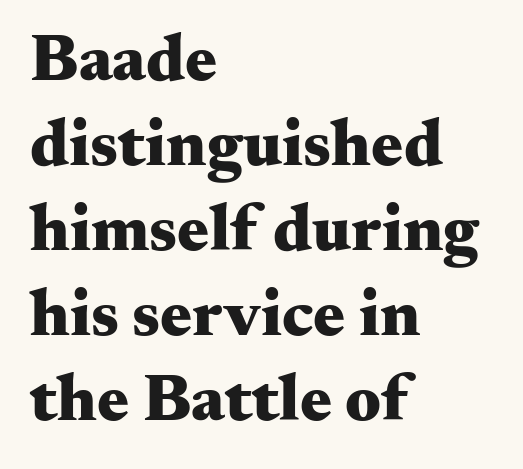
The image shows 67 px heavy, wide serif type, upright; set left-aligned, normal line spacing (1.27x), normal letter spacing, not underlined; medium stroke contrast and a small x-height.
